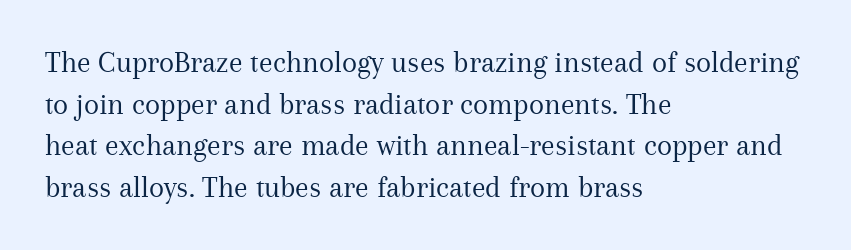
{"serif": "yes", "italic": "no", "bold": "no", "weight": "regular", "width": "normal", "stroke_contrast": "medium", "x_height": "medium", "monospaced": "no", "underline": "no", "align": "left", "line_spacing": "normal", "line_spacing_ratio": 1.34, "letter_spacing": "normal", "letter_spacing_em": 0.0, "glyph_px": 31}
